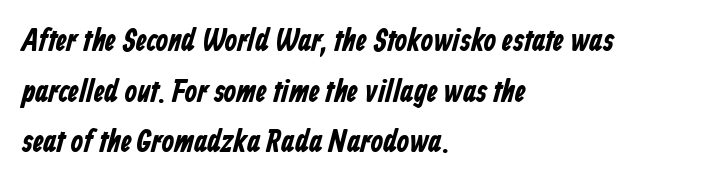
The image shows 32 px bold, condensed sans-serif type; set left-aligned, normal line spacing (1.58x), normal letter spacing, not underlined; low stroke contrast and a medium x-height.
